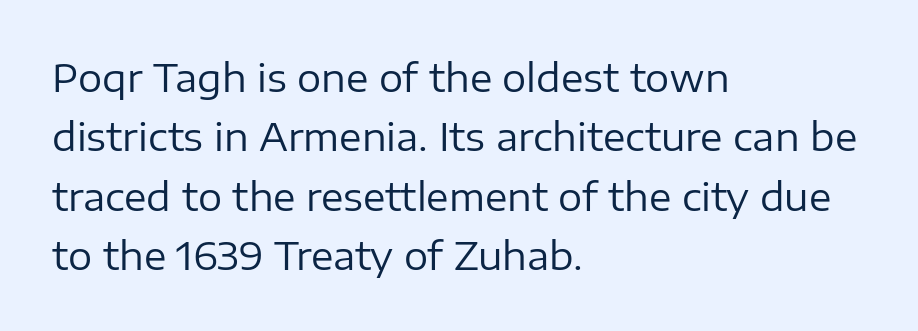
Honestly, the letter spacing is just normal — you wouldn't notice it. Caption: face not bold, strokes unweighted. The letters carry no serifs — their stems end cleanly without finishing strokes. Nope, not italic — everything's standing straight. A bare baseline throughout the passage.
